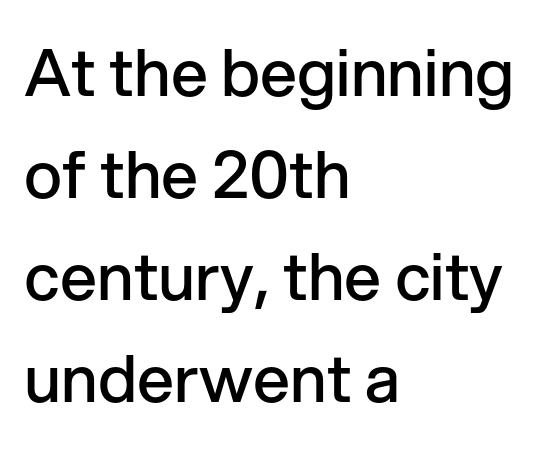
The image shows 65 px semibold sans-serif type, upright; set left-aligned, normal line spacing (1.57x), normal letter spacing, not underlined; low stroke contrast and a medium x-height.
